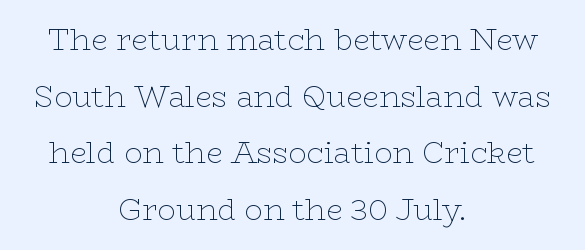
{"serif": "yes", "italic": "no", "bold": "no", "weight": "thin", "width": "wide", "stroke_contrast": "low", "x_height": "medium", "monospaced": "no", "underline": "no", "align": "center", "line_spacing_ratio": 1.89, "letter_spacing": "normal", "letter_spacing_em": 0.0, "glyph_px": 30}
